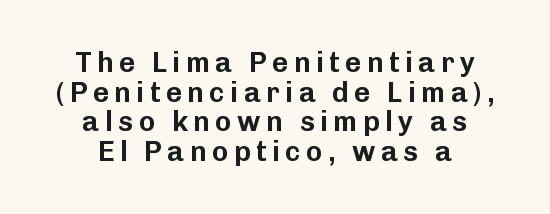
The passage shown stacks its lines with hardly any gap. The text block is weighted toward neither margin, spreading evenly from the middle. Unlike italic type, these characters show no tilt at all. Think of a printed novel: that variable character pitch is what you see here.
